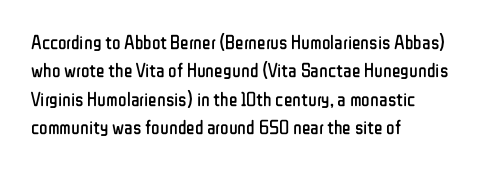
The image shows 20 px text type, upright; set left-aligned, normal line spacing (1.42x), normal letter spacing, not underlined.
